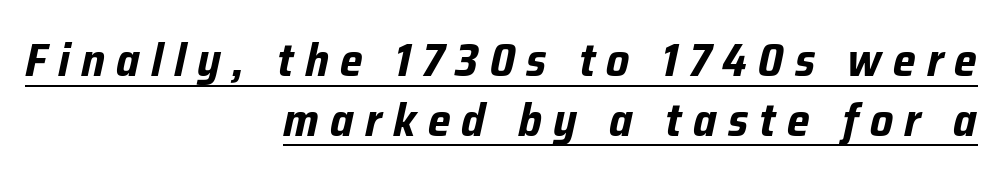
{"italic": "yes", "lean": "right", "slant_degrees": 12, "bold": "yes", "weight": "bold", "width": "condensed", "stroke_contrast": "low", "x_height": "medium", "monospaced": "no", "underline": "yes", "align": "right", "line_spacing": "normal", "line_spacing_ratio": 1.27, "letter_spacing": "wide", "letter_spacing_em": 0.24, "glyph_px": 47}
